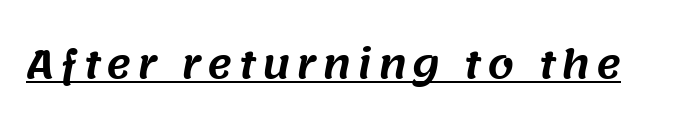
Is this a fixed-width face? No — the glyphs have proportional, varying widths. Every word sits above its own underline. Type style note: lacks serifs.
